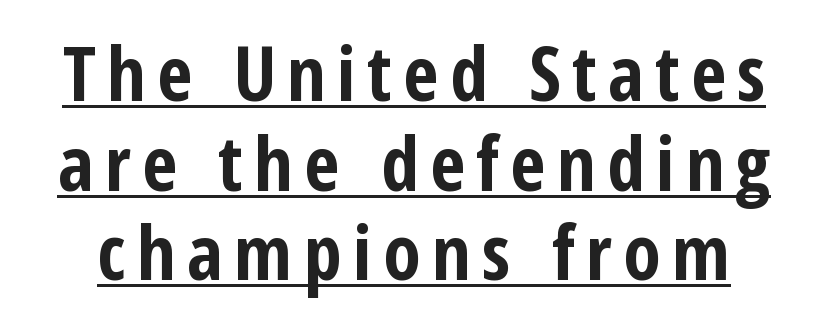
The image shows 76 px bold, condensed sans-serif type, upright; set line spacing 1.18x, underlined; low stroke contrast and a medium x-height.
